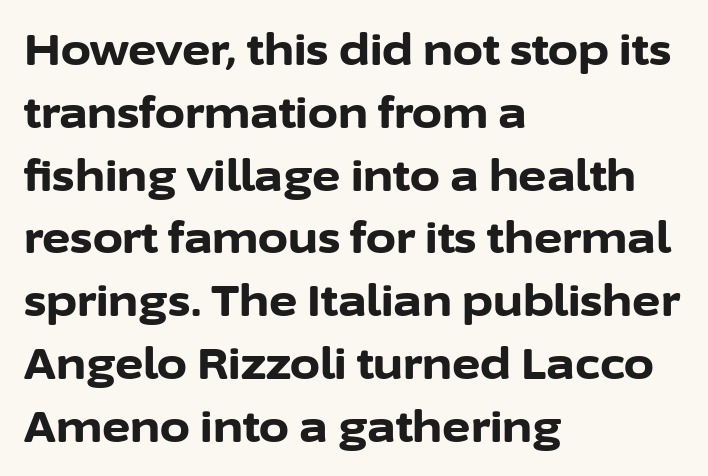
The image shows 43 px bold sans-serif type, upright; set left-aligned, normal line spacing (1.46x), normal letter spacing, not underlined; low stroke contrast and a medium x-height.
